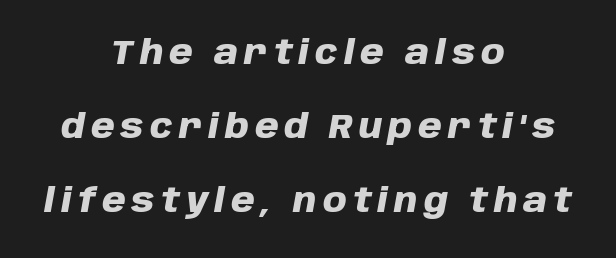
Type without underlining. Do the characters align in a grid? No, the font is proportional. In terms of leading, this rendering errs on the spacious side. The sample has been set heavy, in full bold. A typesetter would mark this as italic.
